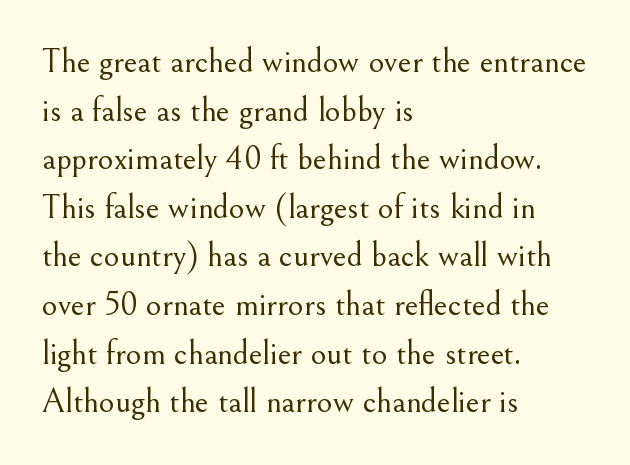
The image shows 34 px light serif type, upright; set left-aligned, normal line spacing (1.43x), normal letter spacing, not underlined; medium stroke contrast and a small x-height.
